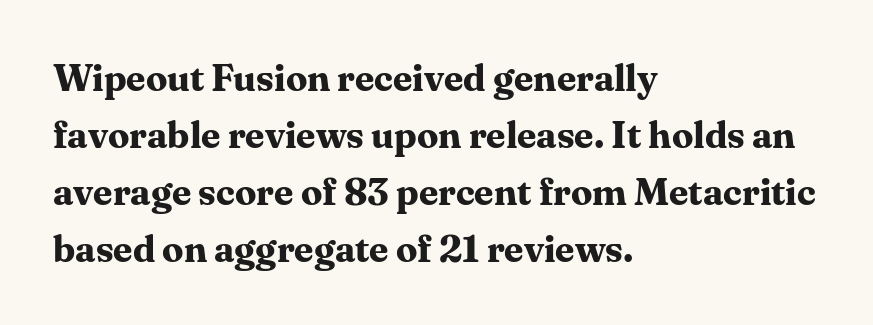
The space beneath each line is pristine and unruled. Is there much room between lines? A standard amount, neither cramped nor airy. Upright lettering throughout. The compositor pushed each line to the left boundary. Does extra space separate the letters? No, they use regular spacing.
